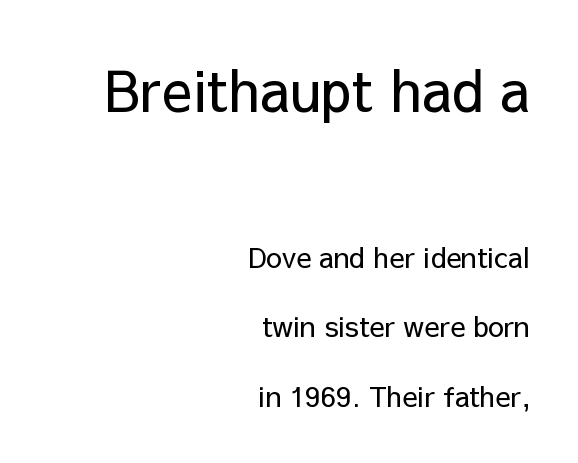
Q: Is the text bold? A: No.
Q: Is the text italic (slanted)? A: No, it is upright.
Q: Is the typeface a serif or a sans-serif typeface? A: Sans-serif.
Q: Is the text underlined? A: No.
Q: How is the paragraph aligned? A: Right-aligned.
Q: Is the spacing between letters normal or unusually wide? A: Normal.
Q: Is the spacing between lines tight, normal or loose? A: Loose.
Q: Which block of text is set in a larger size, the first (top) or the second (bottom)? A: The first (top) one.
Q: Width (condensed, normal, or wide)? A: Normal.
Q: Stroke contrast? A: Low.
Q: x-height? A: Medium.
Q: Monospaced? A: No.
